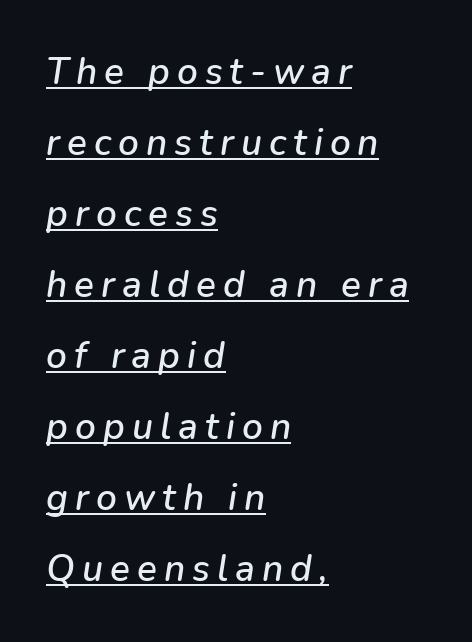
The image shows 37 px text type, italic (leaning right); set left-aligned, loose line spacing (1.92x), underlined; low stroke contrast and a medium x-height.
